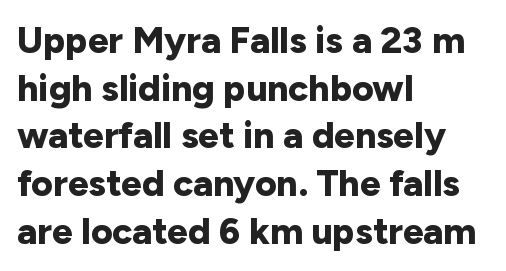
Q: Is the text bold? A: Yes.
Q: Is the text italic (slanted)? A: No, it is upright.
Q: Is the typeface a serif or a sans-serif typeface? A: Sans-serif.
Q: Is the text underlined? A: No.
Q: How is the paragraph aligned? A: Left-aligned.
Q: Is the spacing between letters normal or unusually wide? A: Normal.
Q: Is the spacing between lines tight, normal or loose? A: Normal.
Q: Width (condensed, normal, or wide)? A: Normal.
Q: Stroke contrast? A: Low.
Q: x-height? A: Medium.
Q: Monospaced? A: No.
